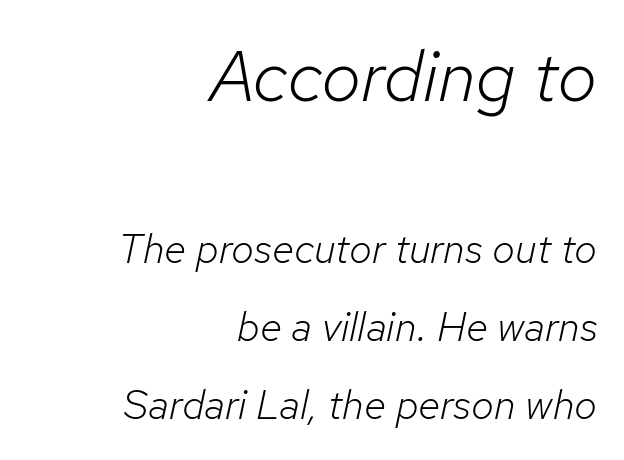
Q: Is the text bold? A: No.
Q: Is the text italic (slanted)? A: Yes, it leans right by about 12 degrees.
Q: Is the text underlined? A: No.
Q: How is the paragraph aligned? A: Right-aligned.
Q: Is the spacing between letters normal or unusually wide? A: Normal.
Q: Is the spacing between lines tight, normal or loose? A: Loose.
Q: Which block of text is set in a larger size, the first (top) or the second (bottom)? A: The first (top) one.
Q: Width (condensed, normal, or wide)? A: Normal.
Q: Stroke contrast? A: Low.
Q: x-height? A: Medium.
Q: Monospaced? A: No.
